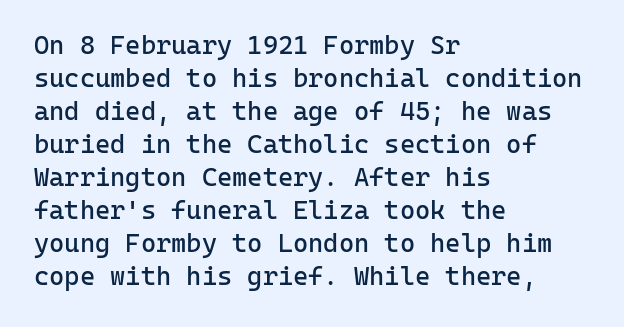
When letters stand straight like this, we call the style roman or upright. These lines sit exactly where default settings would place them. Students, note that the glyphs here touch the page at normal intervals. The passage shown is not bold in any degree. In CSS terms this would be text-align: left. Underlining? Definitely not there.
